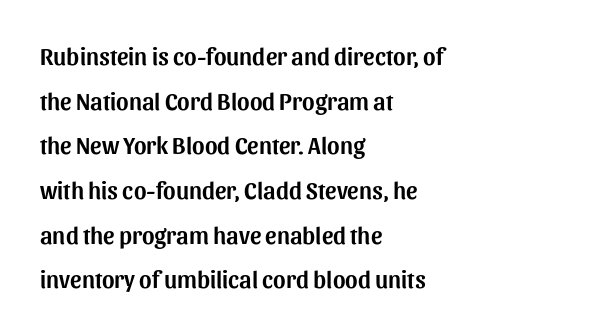
{"italic": "no", "underline": "no", "align": "left", "line_spacing_ratio": 1.86, "letter_spacing": "normal", "letter_spacing_em": 0.0, "glyph_px": 24}
